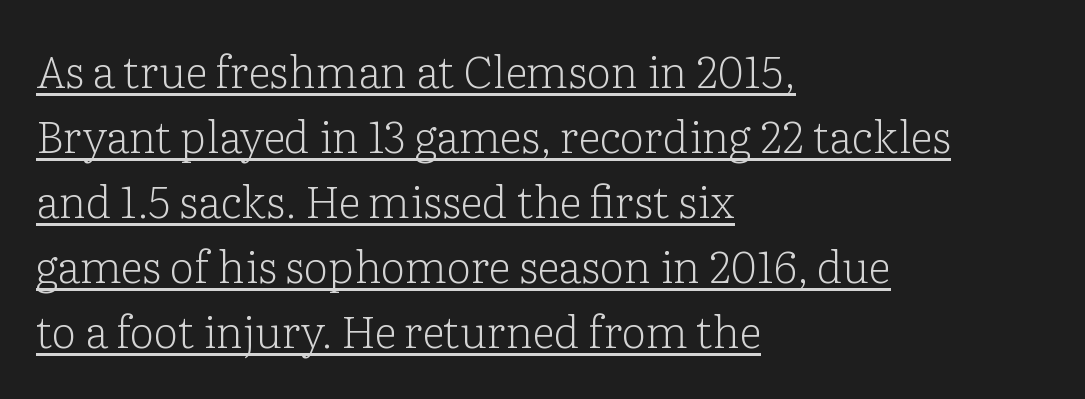
{"serif": "yes", "italic": "no", "bold": "no", "weight": "light", "width": "normal", "stroke_contrast": "low", "x_height": "medium", "monospaced": "no", "underline": "yes", "align": "left", "line_spacing": "normal", "line_spacing_ratio": 1.48, "letter_spacing": "normal", "letter_spacing_em": 0.0, "glyph_px": 44}
